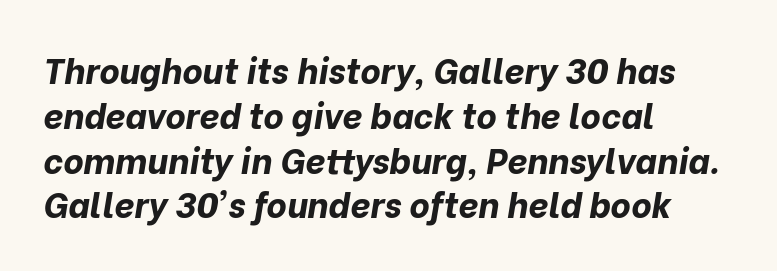
Q: Is the text bold? A: Yes.
Q: Is the text italic (slanted)? A: Yes, it leans right by about 10 degrees.
Q: Is the text underlined? A: No.
Q: How is the paragraph aligned? A: Left-aligned.
Q: Is the spacing between letters normal or unusually wide? A: Normal.
Q: Is the spacing between lines tight, normal or loose? A: Normal.
Q: Width (condensed, normal, or wide)? A: Normal.
Q: Stroke contrast? A: Low.
Q: x-height? A: Medium.
Q: Monospaced? A: No.
